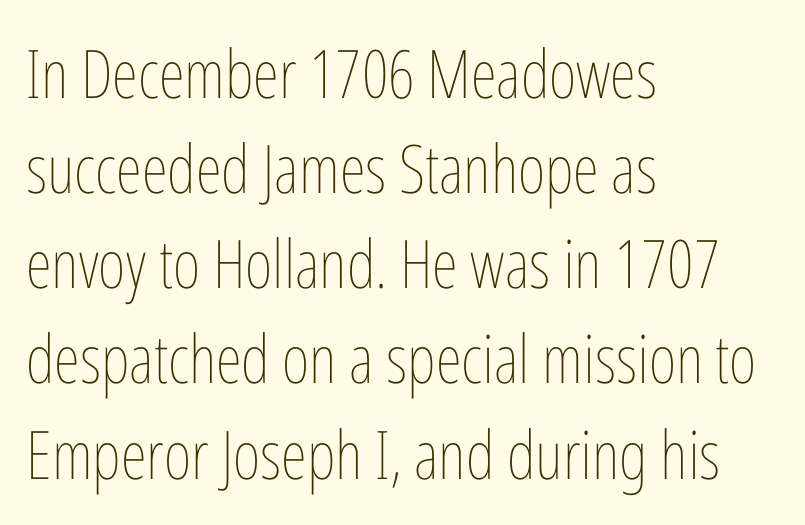
The image shows 67 px thin, condensed type, upright; set left-aligned, normal line spacing (1.42x), normal letter spacing, not underlined; low stroke contrast and a medium x-height.
